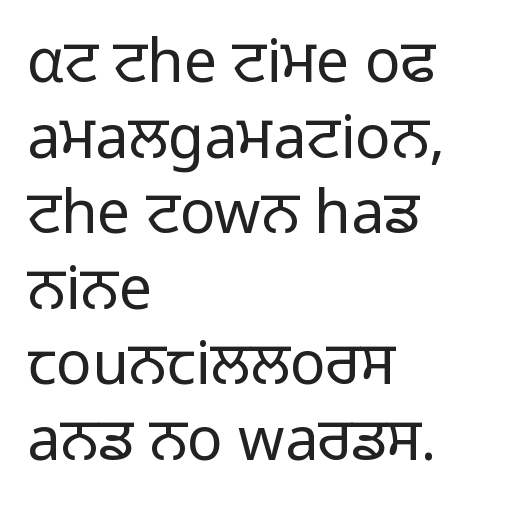
The passage shown is not underscored anywhere. These lines are composed in type without serifs. Honestly, the letter spacing is just normal — you wouldn't notice it. Unlike italic type, these characters show no tilt at all. Baseline-to-baseline distance is the conventional proportion of letter height. Think of a printed novel: that variable character pitch is what you see here.
